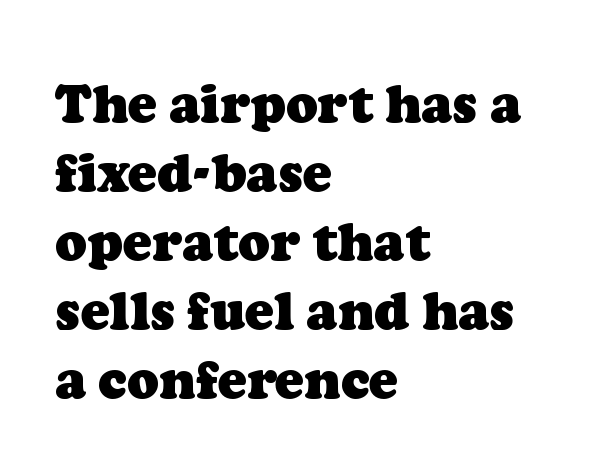
This rendering employs a face with finishing strokes, i.e., a serif. Lines of text with bare space underneath. How would I describe the line gaps? Plain and ordinary. As a designer I'd log this as weight 700, bold.
